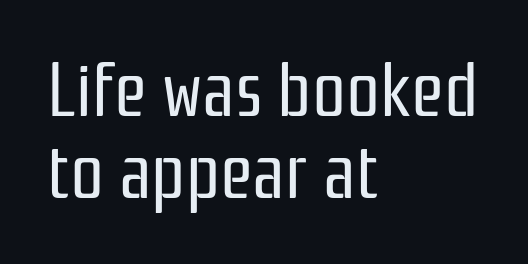
Q: Is the text bold? A: No.
Q: Is the text italic (slanted)? A: No, it is upright.
Q: Is the typeface a serif or a sans-serif typeface? A: Sans-serif.
Q: Is the text underlined? A: No.
Q: How is the paragraph aligned? A: Left-aligned.
Q: Is the spacing between letters normal or unusually wide? A: Normal.
Q: Is the spacing between lines tight, normal or loose? A: Tight.
Q: Width (condensed, normal, or wide)? A: Condensed.
Q: Stroke contrast? A: Low.
Q: x-height? A: Medium.
Q: Monospaced? A: No.
